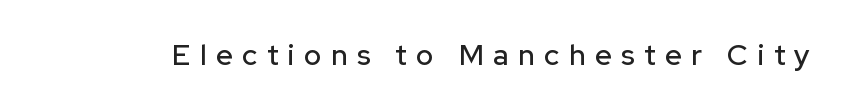
{"serif": "no", "italic": "no", "width": "normal", "stroke_contrast": "low", "x_height": "medium", "monospaced": "no", "underline": "no", "letter_spacing": "wide", "letter_spacing_em": 0.33, "glyph_px": 29}
